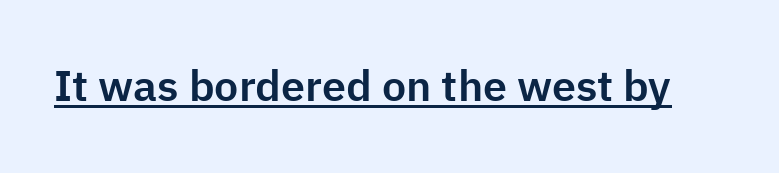
{"serif": "no", "italic": "no", "width": "normal", "stroke_contrast": "low", "x_height": "medium", "monospaced": "no", "underline": "yes", "letter_spacing": "normal", "letter_spacing_em": 0.0, "glyph_px": 43}
